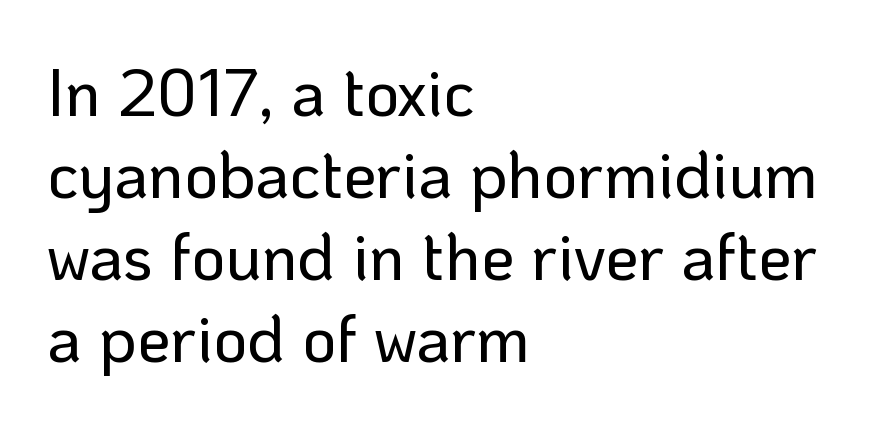
Q: Is the text italic (slanted)? A: No, it is upright.
Q: Is the typeface a serif or a sans-serif typeface? A: Sans-serif.
Q: Is the text underlined? A: No.
Q: How is the paragraph aligned? A: Left-aligned.
Q: Is the spacing between letters normal or unusually wide? A: Normal.
Q: Width (condensed, normal, or wide)? A: Normal.
Q: Stroke contrast? A: Low.
Q: x-height? A: Medium.
Q: Monospaced? A: No.
